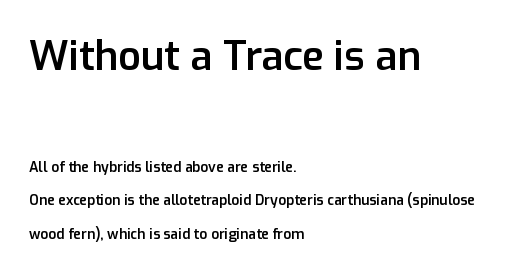
Q: Is the text bold? A: Semi-bold.
Q: Is the text italic (slanted)? A: No, it is upright.
Q: Is the typeface a serif or a sans-serif typeface? A: Sans-serif.
Q: Is the text underlined? A: No.
Q: How is the paragraph aligned? A: Left-aligned.
Q: Is the spacing between letters normal or unusually wide? A: Normal.
Q: Is the spacing between lines tight, normal or loose? A: Loose.
Q: Which block of text is set in a larger size, the first (top) or the second (bottom)? A: The first (top) one.
Q: Width (condensed, normal, or wide)? A: Normal.
Q: Stroke contrast? A: Low.
Q: x-height? A: Medium.
Q: Monospaced? A: No.
